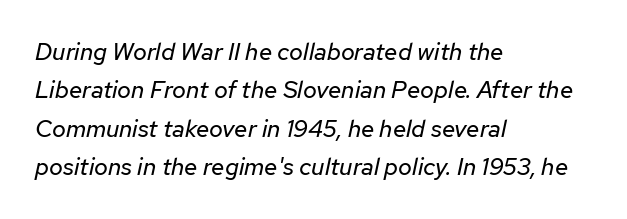
The image shows 24 px text type, italic (leaning right); set left-aligned, normal line spacing (1.6x), normal letter spacing, not underlined.
